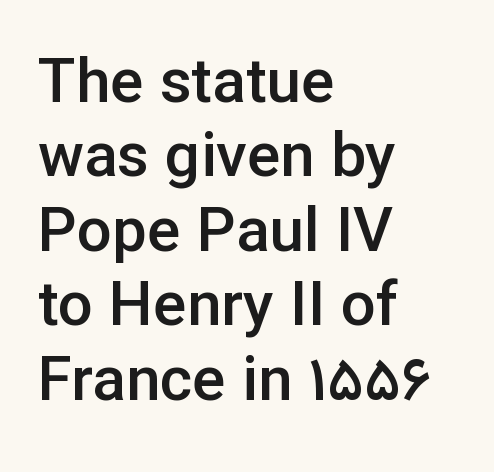
Q: Is the text bold? A: Semi-bold.
Q: Is the text italic (slanted)? A: No, it is upright.
Q: Is the typeface a serif or a sans-serif typeface? A: Sans-serif.
Q: Is the text underlined? A: No.
Q: How is the paragraph aligned? A: Left-aligned.
Q: Is the spacing between letters normal or unusually wide? A: Normal.
Q: Width (condensed, normal, or wide)? A: Normal.
Q: Stroke contrast? A: Low.
Q: x-height? A: Medium.
Q: Monospaced? A: No.
